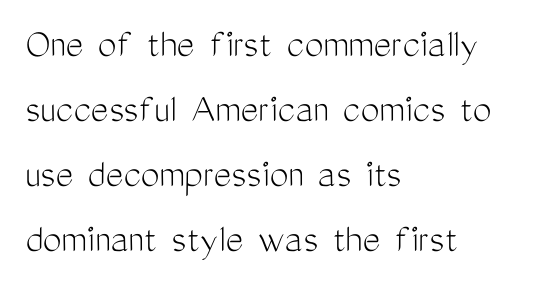
The image shows 42 px light, condensed sans-serif type, upright; set left-aligned, normal line spacing (1.55x), normal letter spacing, not underlined; medium stroke contrast and a medium x-height.
